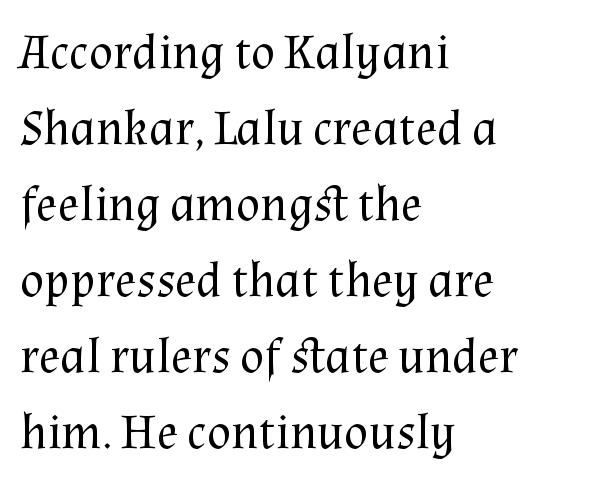
The image shows 50 px regular-weight type, upright; set left-aligned, normal line spacing (1.52x), normal letter spacing, not underlined; medium stroke contrast and a medium x-height.
